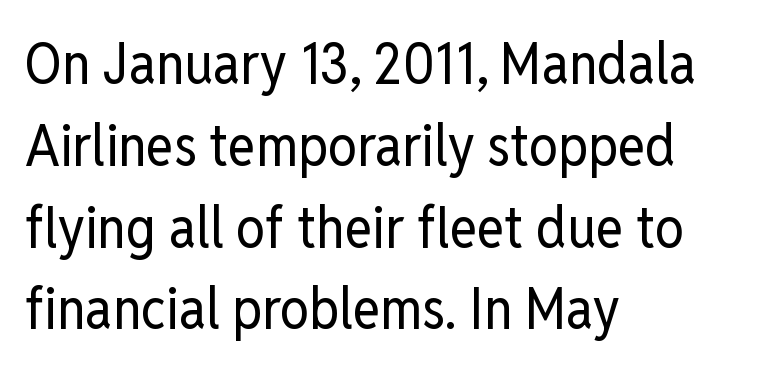
Q: Is the text bold? A: No.
Q: Is the text italic (slanted)? A: No, it is upright.
Q: Is the typeface a serif or a sans-serif typeface? A: Sans-serif.
Q: Is the text underlined? A: No.
Q: How is the paragraph aligned? A: Left-aligned.
Q: Is the spacing between letters normal or unusually wide? A: Normal.
Q: Is the spacing between lines tight, normal or loose? A: Normal.
Q: Width (condensed, normal, or wide)? A: Condensed.
Q: Stroke contrast? A: Low.
Q: x-height? A: Medium.
Q: Monospaced? A: No.
